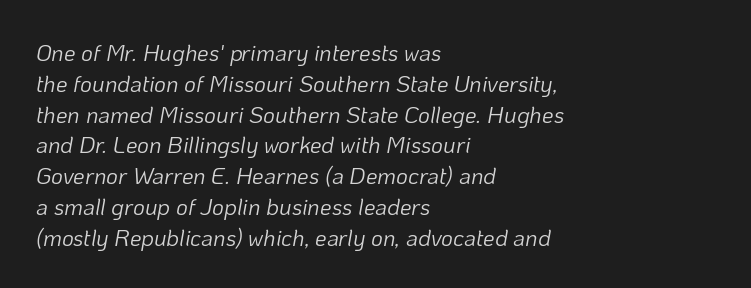
The letters sit at their default tracking, neither squeezed nor spread. The typesetter chose a ragged-right arrangement here. Check under the words: just untouched page. Italic: yes, the glyphs are oblique.
